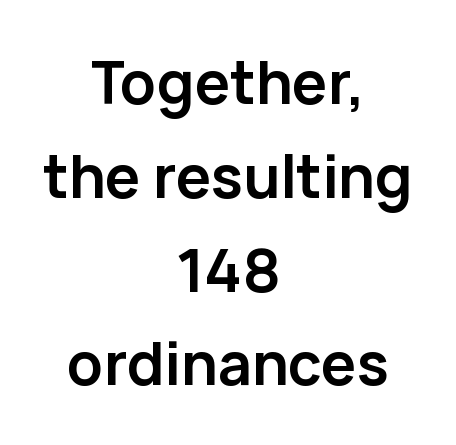
{"serif": "no", "italic": "no", "bold": "yes", "weight": "semibold", "width": "normal", "stroke_contrast": "low", "x_height": "medium", "monospaced": "no", "underline": "no", "align": "center", "line_spacing": "normal", "line_spacing_ratio": 1.59, "letter_spacing": "normal", "letter_spacing_em": 0.0, "glyph_px": 59}
